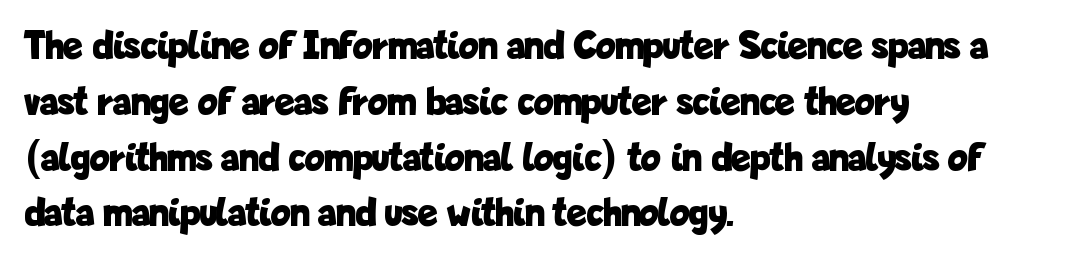
{"serif": "no", "italic": "no", "bold": "yes", "weight": "bold", "width": "condensed", "stroke_contrast": "low", "x_height": "medium", "monospaced": "no", "underline": "no", "align": "left", "line_spacing": "normal", "line_spacing_ratio": 1.36, "letter_spacing": "normal", "letter_spacing_em": 0.0, "glyph_px": 41}
